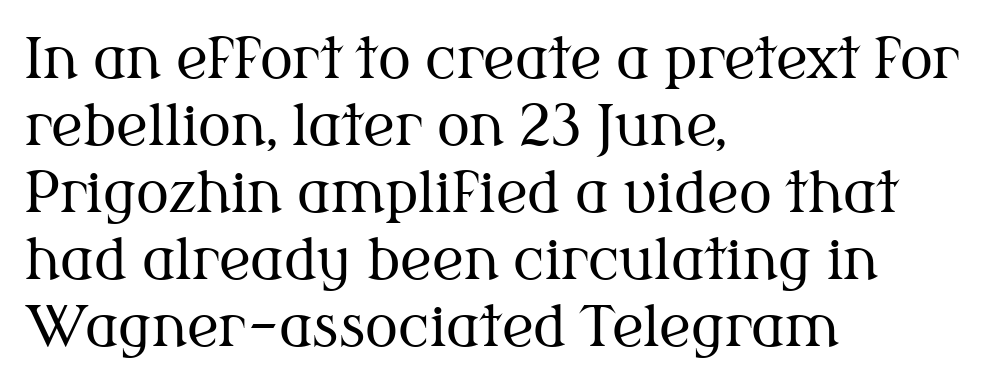
The image shows 55 px regular-weight serif type, upright; set left-aligned, line spacing 1.22x, normal letter spacing, not underlined; medium stroke contrast and a medium x-height.
